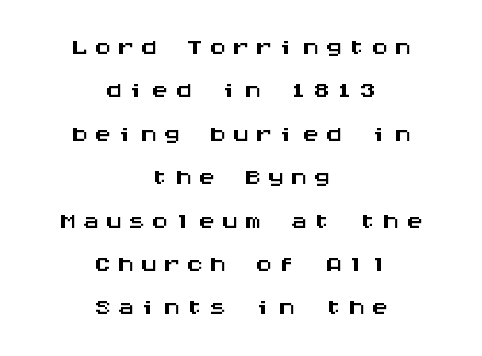
Do the characters align in a grid? Yes, the font is monospaced. Decoration check: the copy has no underline. Designer's note — italics off, roman on. Teacher's note: observe the equal gaps on both sides — that is centered alignment.
